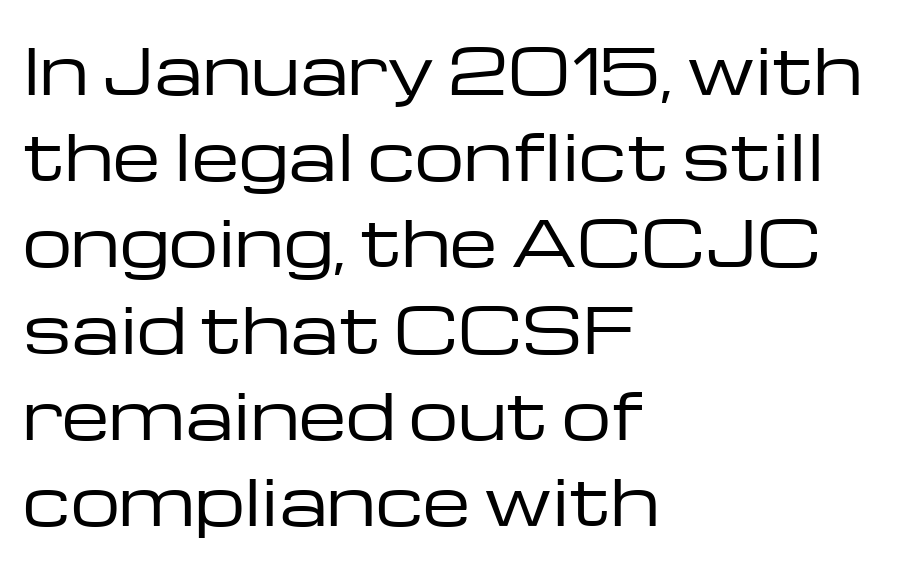
The image shows 62 px regular-weight, wide sans-serif type, upright; set left-aligned, normal line spacing (1.39x), normal letter spacing, not underlined; low stroke contrast and a medium x-height.
